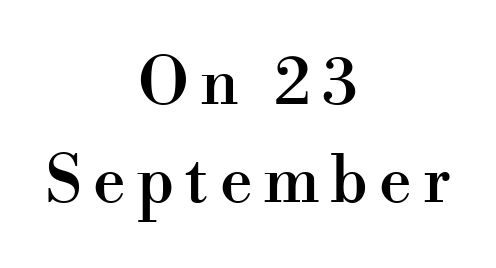
Q: Is the text italic (slanted)? A: No, it is upright.
Q: Is the typeface a serif or a sans-serif typeface? A: Serif.
Q: Is the text underlined? A: No.
Q: How is the paragraph aligned? A: Centered.
Q: Is the spacing between lines tight, normal or loose? A: Normal.
Q: Width (condensed, normal, or wide)? A: Normal.
Q: Stroke contrast? A: High.
Q: x-height? A: Small.
Q: Monospaced? A: No.
